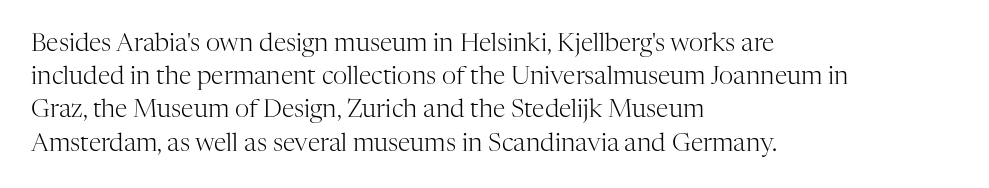
These lines sit exactly where default settings would place them. Decoration check: the copy has no underline. The typeface has the unassuming heft of standard copy or less. Horizontal alignment here is leftward, the default for most running prose.
